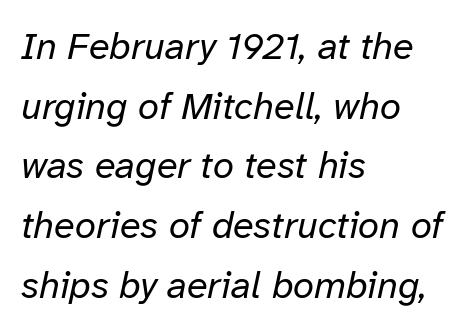
The image shows 38 px regular-weight type, italic (leaning right); set left-aligned, normal line spacing (1.57x), normal letter spacing, not underlined; low stroke contrast and a medium x-height.
